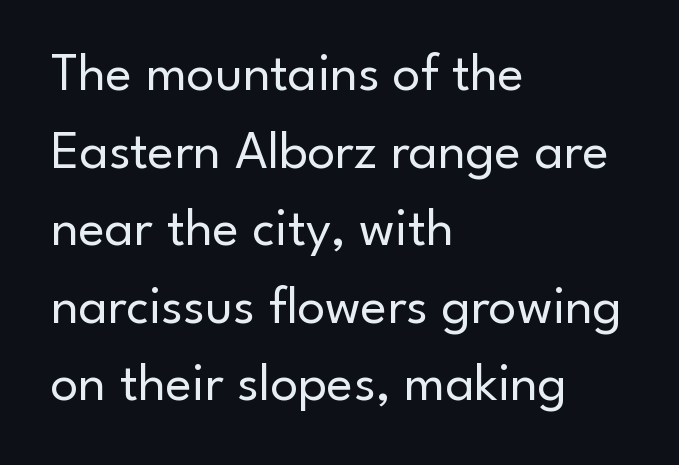
Q: Is the text bold? A: No.
Q: Is the text italic (slanted)? A: No, it is upright.
Q: Is the typeface a serif or a sans-serif typeface? A: Sans-serif.
Q: Is the text underlined? A: No.
Q: How is the paragraph aligned? A: Left-aligned.
Q: Is the spacing between letters normal or unusually wide? A: Normal.
Q: Is the spacing between lines tight, normal or loose? A: Normal.
Q: Width (condensed, normal, or wide)? A: Normal.
Q: Stroke contrast? A: Low.
Q: x-height? A: Small.
Q: Monospaced? A: No.
